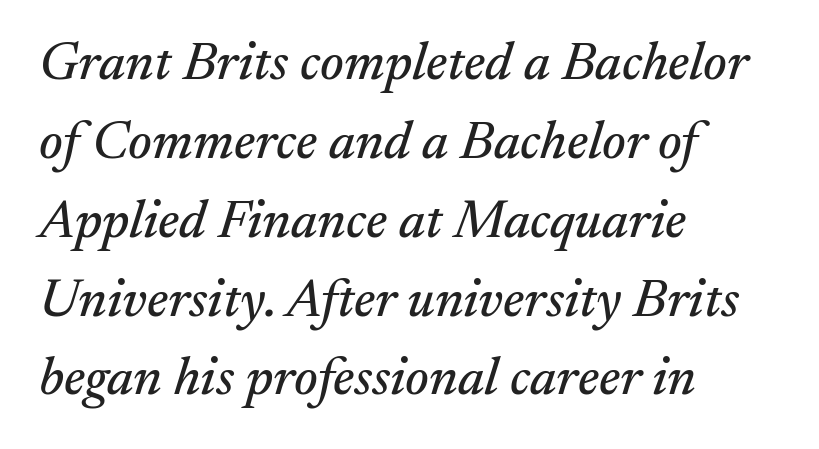
{"serif": "yes", "italic": "yes", "lean": "right", "slant_degrees": 17, "width": "normal", "stroke_contrast": "medium", "x_height": "small", "monospaced": "no", "underline": "no", "align": "left", "line_spacing": "normal", "line_spacing_ratio": 1.46, "letter_spacing": "normal", "letter_spacing_em": 0.0, "glyph_px": 54}
